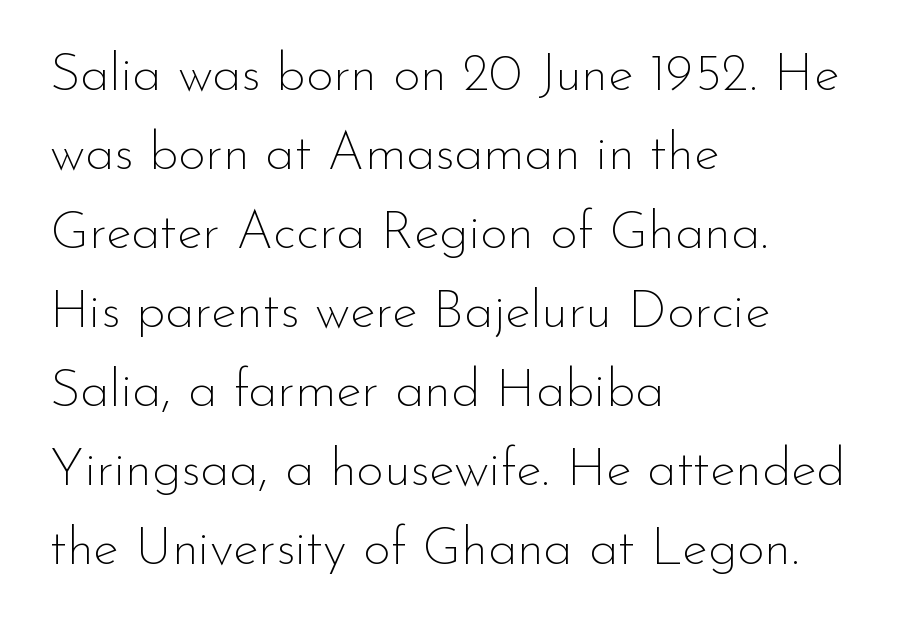
Q: Is the text bold? A: No.
Q: Is the text italic (slanted)? A: No, it is upright.
Q: Is the typeface a serif or a sans-serif typeface? A: Sans-serif.
Q: Is the text underlined? A: No.
Q: How is the paragraph aligned? A: Left-aligned.
Q: Is the spacing between letters normal or unusually wide? A: Normal.
Q: Is the spacing between lines tight, normal or loose? A: Normal.
Q: Width (condensed, normal, or wide)? A: Normal.
Q: Stroke contrast? A: Low.
Q: x-height? A: Small.
Q: Monospaced? A: No.
